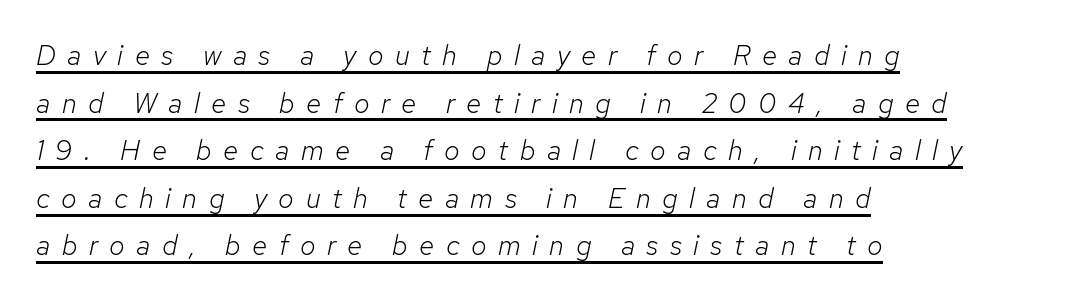
Q: Is the text bold? A: No.
Q: Is the text italic (slanted)? A: Yes, it leans right by about 12 degrees.
Q: Is the text underlined? A: Yes.
Q: How is the paragraph aligned? A: Left-aligned.
Q: Is the spacing between letters normal or unusually wide? A: Unusually wide.
Q: Is the spacing between lines tight, normal or loose? A: Normal.
Q: Width (condensed, normal, or wide)? A: Normal.
Q: Stroke contrast? A: Low.
Q: x-height? A: Medium.
Q: Monospaced? A: No.
